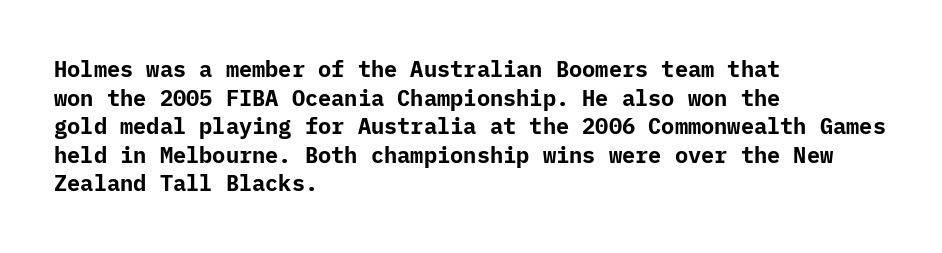
Teacher's note: observe the even left margin — that is flush-left alignment. You can tell it's not italic because the verticals are truly vertical. Words float on clear page, feet unadorned. The letterforms sit shoulder to shoulder at normal distance.
